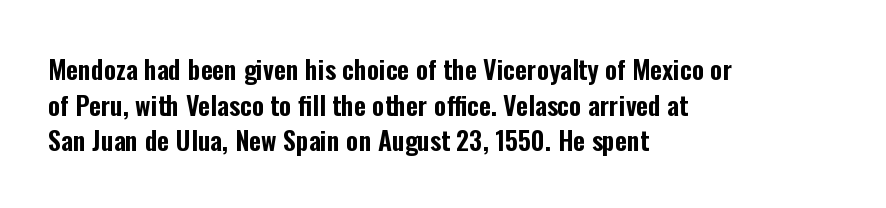
{"italic": "no", "underline": "no", "align": "left", "line_spacing": "normal", "line_spacing_ratio": 1.37, "letter_spacing": "normal", "letter_spacing_em": 0.0, "glyph_px": 26}
